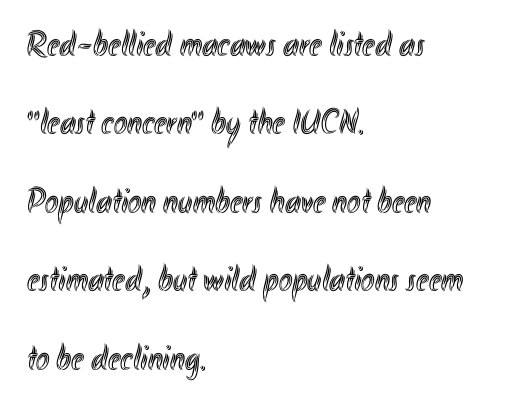
Leading is clearly above the norm, producing a sparse column. Beneath every word, the page is bare. The letters advance in unequal steps, a hallmark of proportional type. The lines are quadded left. What stands out about the letter spacing? Nothing — it is the standard amount.
